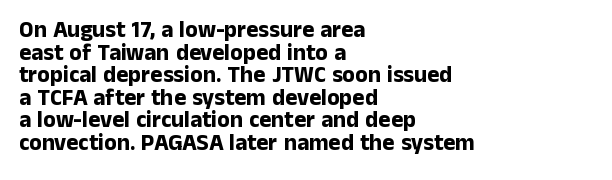
Q: Is the text bold? A: Yes.
Q: Is the text italic (slanted)? A: No, it is upright.
Q: Is the text underlined? A: No.
Q: How is the paragraph aligned? A: Left-aligned.
Q: Is the spacing between letters normal or unusually wide? A: Normal.
Q: Is the spacing between lines tight, normal or loose? A: Tight.
